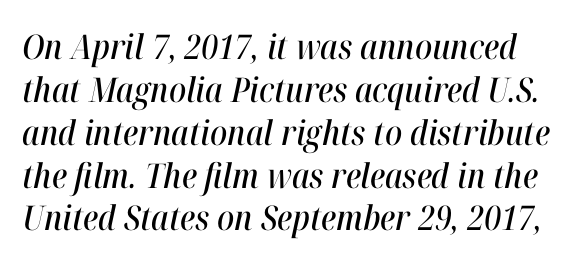
The image shows 34 px condensed type, italic (leaning right); set normal line spacing (1.26x), normal letter spacing, not underlined; high stroke contrast and a medium x-height.
